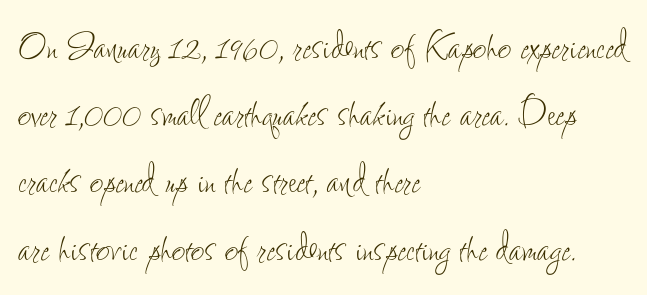
{"bold": "no", "weight": "thin", "width": "condensed", "stroke_contrast": "low", "x_height": "small", "monospaced": "no", "underline": "no", "align": "left", "line_spacing": "normal", "line_spacing_ratio": 1.43, "letter_spacing": "normal", "letter_spacing_em": 0.0, "glyph_px": 47}
